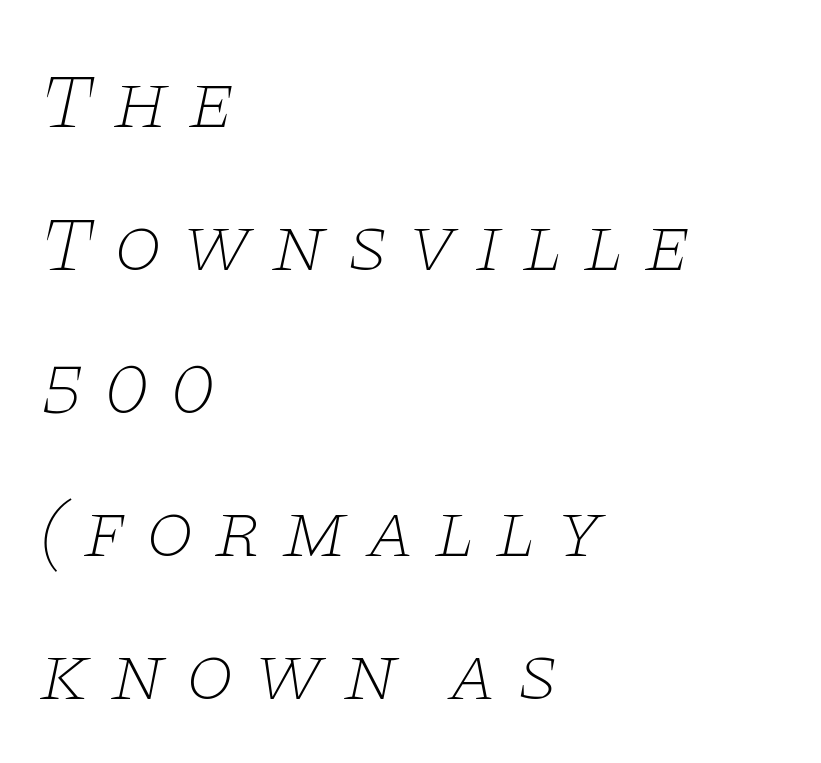
{"serif": "yes", "italic": "yes", "lean": "right", "slant_degrees": 11, "bold": "no", "weight": "thin", "width": "wide", "stroke_contrast": "low", "x_height": "large", "monospaced": "no", "underline": "no", "align": "left", "line_spacing_ratio": 1.81, "letter_spacing": "wide", "letter_spacing_em": 0.24, "glyph_px": 79}
